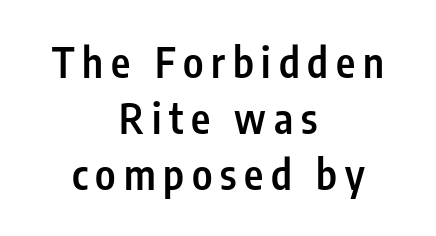
{"serif": "no", "italic": "no", "bold": "semi", "weight": "semibold", "width": "condensed", "stroke_contrast": "low", "x_height": "medium", "monospaced": "no", "underline": "no", "align": "center", "line_spacing": "normal", "line_spacing_ratio": 1.37, "glyph_px": 41}
